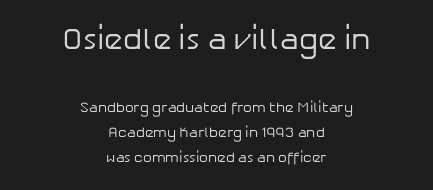
{"serif": "no", "italic": "no", "bold": "no", "weight": "regular", "width": "normal", "stroke_contrast": "low", "x_height": "medium", "monospaced": "no", "underline": "no", "align": "center", "line_spacing_ratio": 1.77, "letter_spacing": "normal", "letter_spacing_em": 0.0, "larger_block": "first", "size_ratio": 2.14, "glyph_px": 30}
